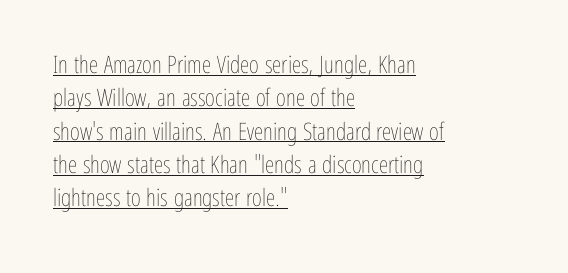
Emphasis is given by a line drawn under the lettering. The text block is weighted toward the left margin, trailing off unevenly rightward. These lines sit exactly where default settings would place them. This is roman type, the default non-slanted kind.
